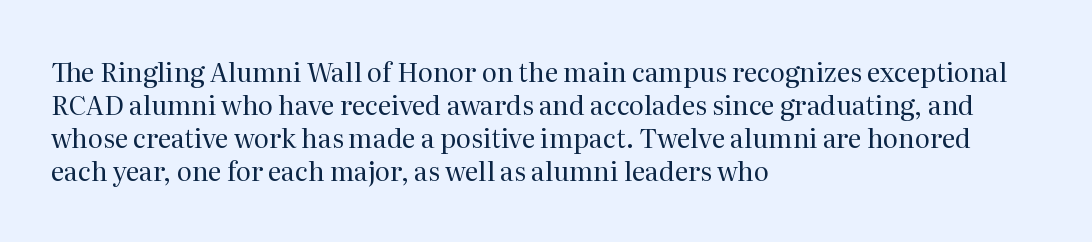
Q: Is the text bold? A: No.
Q: Is the text italic (slanted)? A: No, it is upright.
Q: Is the text underlined? A: No.
Q: How is the paragraph aligned? A: Left-aligned.
Q: Is the spacing between letters normal or unusually wide? A: Normal.
Q: Is the spacing between lines tight, normal or loose? A: Normal.
